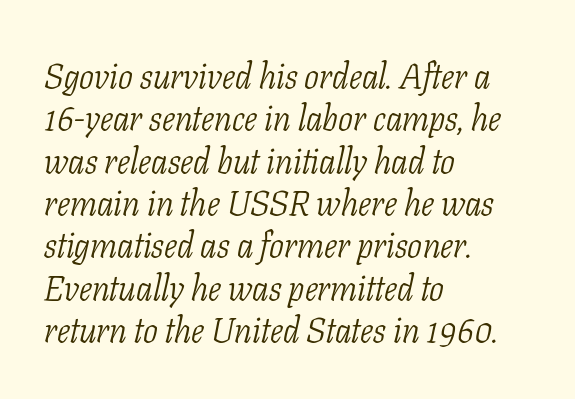
{"serif": "yes", "italic": "yes", "lean": "right", "slant_degrees": 11, "bold": "no", "weight": "light", "width": "condensed", "stroke_contrast": "low", "x_height": "medium", "monospaced": "no", "underline": "no", "align": "left", "line_spacing_ratio": 1.21, "letter_spacing": "normal", "letter_spacing_em": 0.0, "glyph_px": 35}
